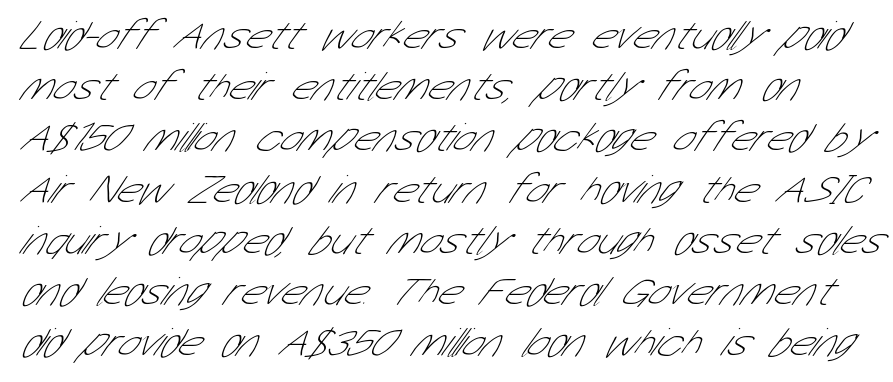
The image shows 41 px thin, condensed sans-serif type; set normal line spacing (1.25x), normal letter spacing, not underlined; low stroke contrast and a medium x-height.
